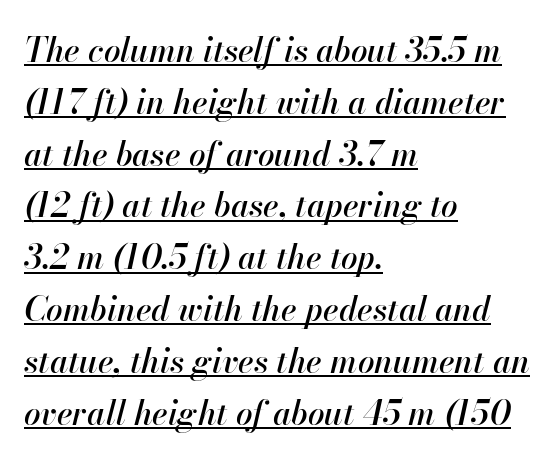
{"italic": "yes", "lean": "right", "slant_degrees": 13, "width": "normal", "stroke_contrast": "high", "x_height": "small", "monospaced": "no", "underline": "yes", "align": "left", "line_spacing": "normal", "line_spacing_ratio": 1.57, "letter_spacing": "normal", "letter_spacing_em": 0.0, "glyph_px": 33}
